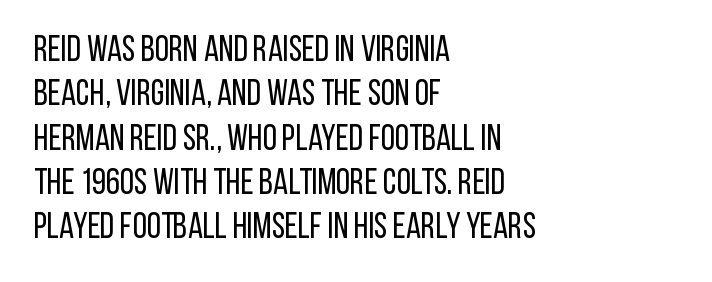
Q: Is the text bold? A: No.
Q: Is the text italic (slanted)? A: No, it is upright.
Q: Is the typeface a serif or a sans-serif typeface? A: Sans-serif.
Q: Is the text underlined? A: No.
Q: How is the paragraph aligned? A: Left-aligned.
Q: Is the spacing between letters normal or unusually wide? A: Normal.
Q: Width (condensed, normal, or wide)? A: Condensed.
Q: Stroke contrast? A: Low.
Q: x-height? A: Large.
Q: Monospaced? A: No.
